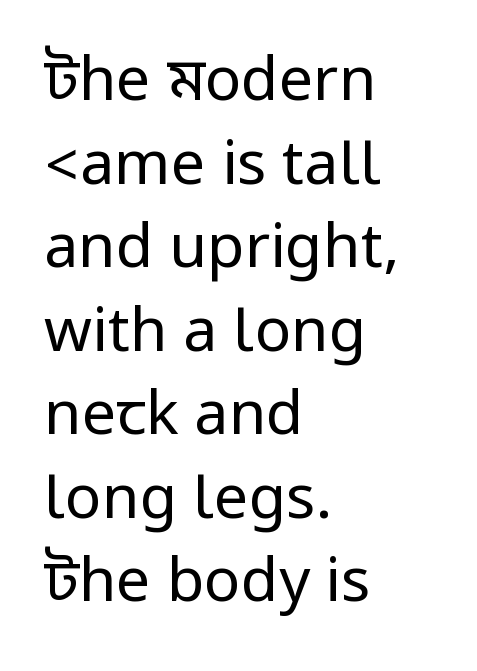
Q: Is the text bold? A: No.
Q: Is the text italic (slanted)? A: No, it is upright.
Q: Is the typeface a serif or a sans-serif typeface? A: Sans-serif.
Q: Is the text underlined? A: No.
Q: How is the paragraph aligned? A: Left-aligned.
Q: Is the spacing between letters normal or unusually wide? A: Normal.
Q: Is the spacing between lines tight, normal or loose? A: Normal.
Q: Width (condensed, normal, or wide)? A: Condensed.
Q: Stroke contrast? A: Low.
